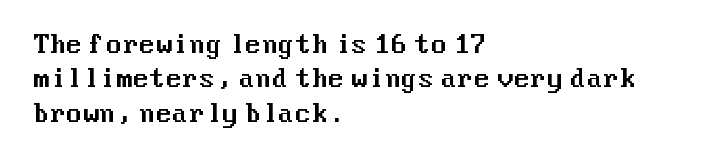
The rows are spaced the way most documents space them. Italic: no, the glyphs are upright roman. Reading down the block, your eye returns to a fixed left position each line. The words here are not underlined. Nothing unusual about the tracking: characters are spaced as the font intends.
